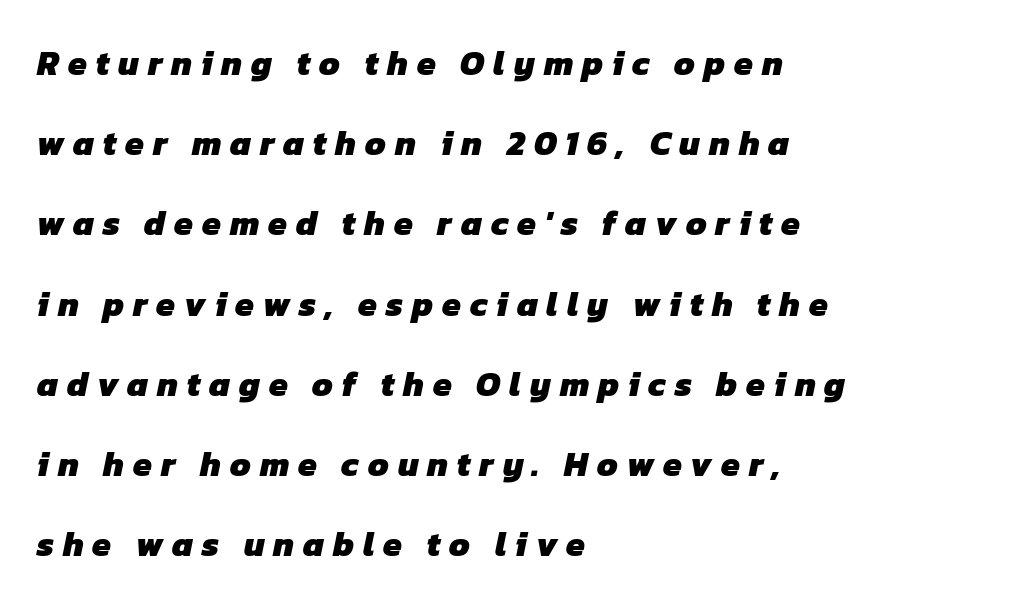
The image shows 34 px heavy sans-serif type; set left-aligned, loose line spacing (2.36x), unusually wide letter spacing (+0.26 em), not underlined; low stroke contrast and a medium x-height.
